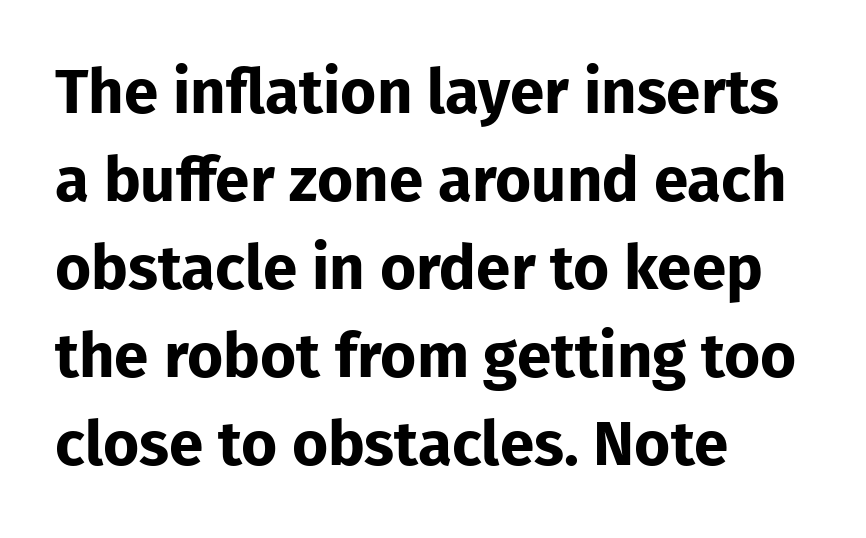
{"serif": "no", "italic": "no", "bold": "yes", "weight": "bold", "width": "normal", "stroke_contrast": "low", "x_height": "medium", "monospaced": "no", "underline": "no", "align": "left", "line_spacing": "normal", "line_spacing_ratio": 1.42, "letter_spacing": "normal", "letter_spacing_em": 0.0, "glyph_px": 62}
